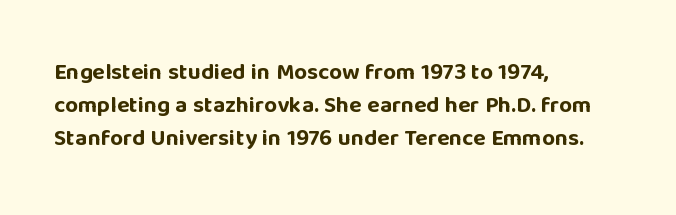
The image shows 23 px bold type, upright; set left-aligned, normal line spacing (1.43x), normal letter spacing, not underlined.
